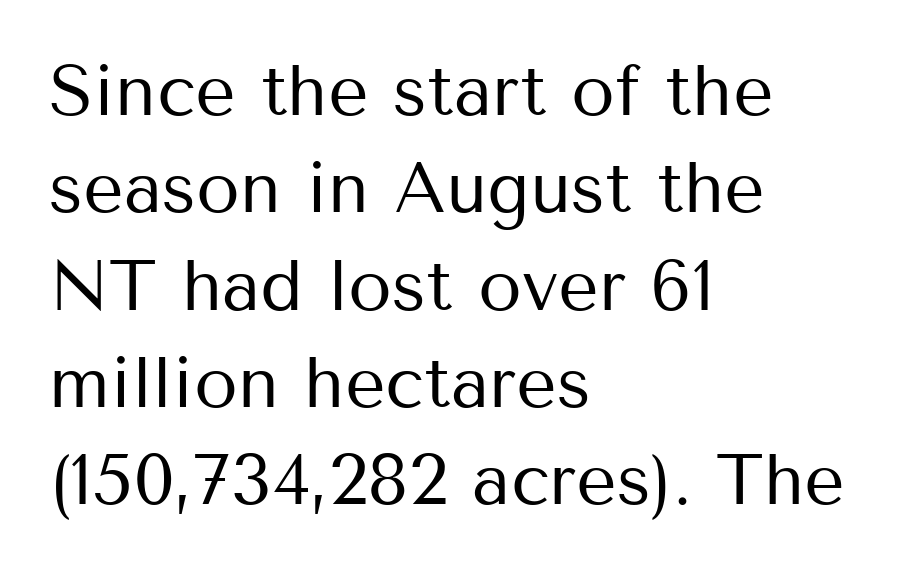
The paragraph has a hard left edge and a soft right edge. You could not count columns in this text — the font is proportionally spaced. Does the type have serifs? No, each stem ends abruptly. No chunkiness to these letters — they're not bold. The gap between lines stays unmarked. The space between consecutive lines is moderate.
